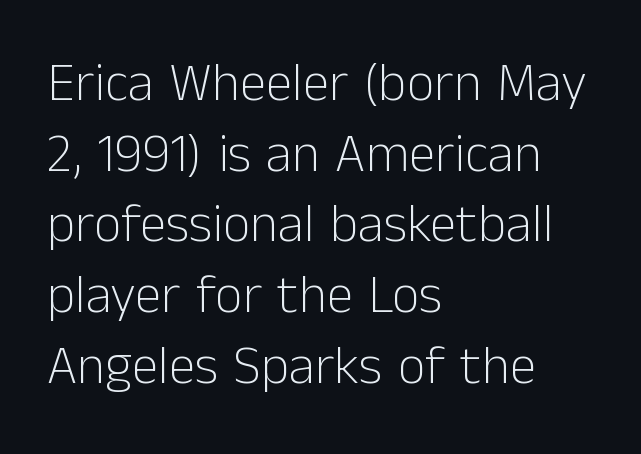
The image shows 54 px light sans-serif type, upright; set left-aligned, normal line spacing (1.31x), normal letter spacing, not underlined; low stroke contrast and a medium x-height.
